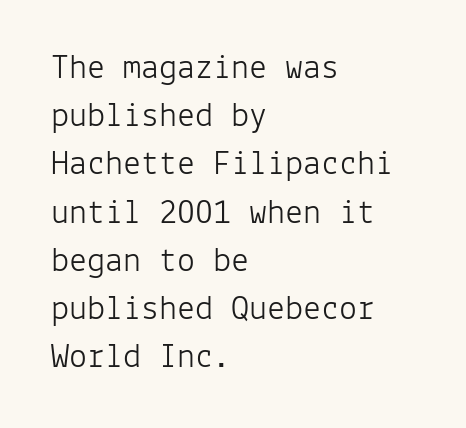
{"serif": "no", "italic": "no", "bold": "no", "weight": "light", "width": "normal", "stroke_contrast": "low", "x_height": "medium", "monospaced": "yes", "underline": "no", "align": "left", "line_spacing": "normal", "line_spacing_ratio": 1.34, "letter_spacing": "normal", "letter_spacing_em": 0.0, "glyph_px": 36}
